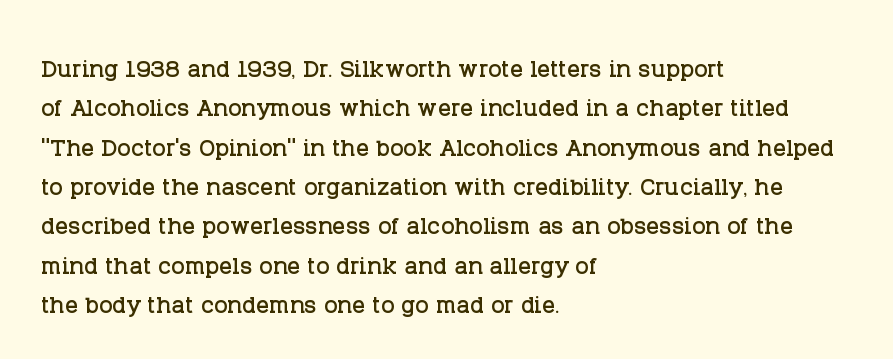
The image shows 32 px serif type, upright; set left-aligned, line spacing 1.23x, normal letter spacing, not underlined; low stroke contrast and a large x-height.
